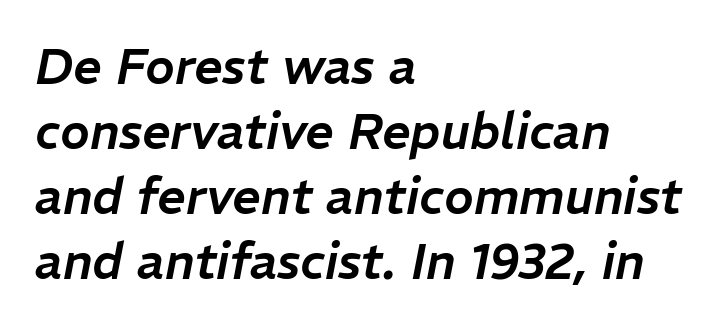
{"italic": "yes", "lean": "right", "slant_degrees": 11, "width": "normal", "stroke_contrast": "low", "x_height": "medium", "monospaced": "no", "underline": "no", "align": "left", "line_spacing": "normal", "line_spacing_ratio": 1.3, "letter_spacing": "normal", "letter_spacing_em": 0.0, "glyph_px": 50}
